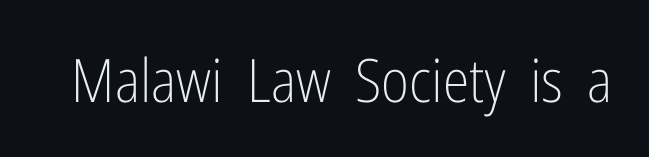
Q: Is the text bold? A: No.
Q: Is the text italic (slanted)? A: No, it is upright.
Q: Is the typeface a serif or a sans-serif typeface? A: Sans-serif.
Q: Is the text underlined? A: No.
Q: Is the spacing between letters normal or unusually wide? A: Normal.
Q: Width (condensed, normal, or wide)? A: Condensed.
Q: Stroke contrast? A: Low.
Q: x-height? A: Medium.
Q: Monospaced? A: No.
